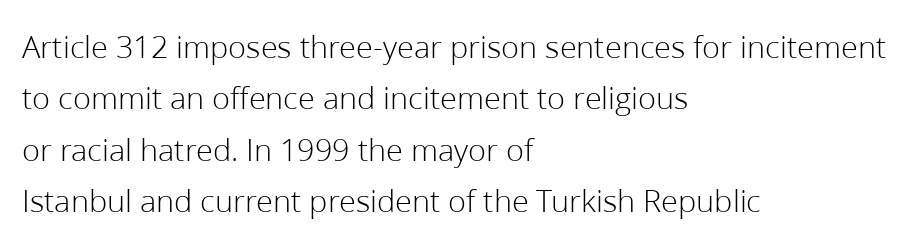
{"serif": "no", "italic": "no", "bold": "no", "weight": "light", "width": "normal", "stroke_contrast": "low", "x_height": "medium", "monospaced": "no", "underline": "no", "align": "left", "line_spacing": "normal", "line_spacing_ratio": 1.56, "letter_spacing": "normal", "letter_spacing_em": 0.0, "glyph_px": 33}
